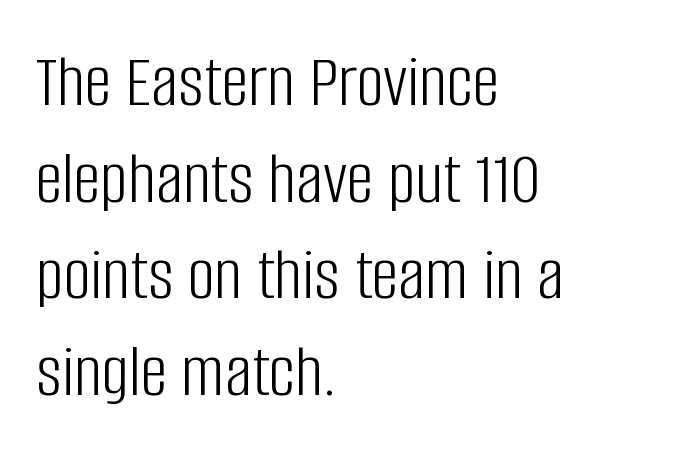
The passage shown is typeset with a sans-serif family. The face used here is proportionally spaced, like ordinary book or web type. The axis of the letterforms is exactly vertical. The typeface has the unassuming heft of standard copy or less. The strip under each line holds only bare page.
